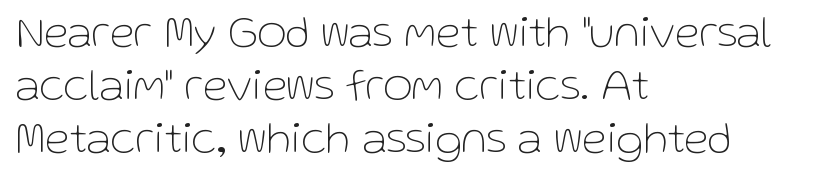
The image shows 45 px thin sans-serif type, upright; set left-aligned, line spacing 1.18x, normal letter spacing, not underlined; low stroke contrast and a medium x-height.
